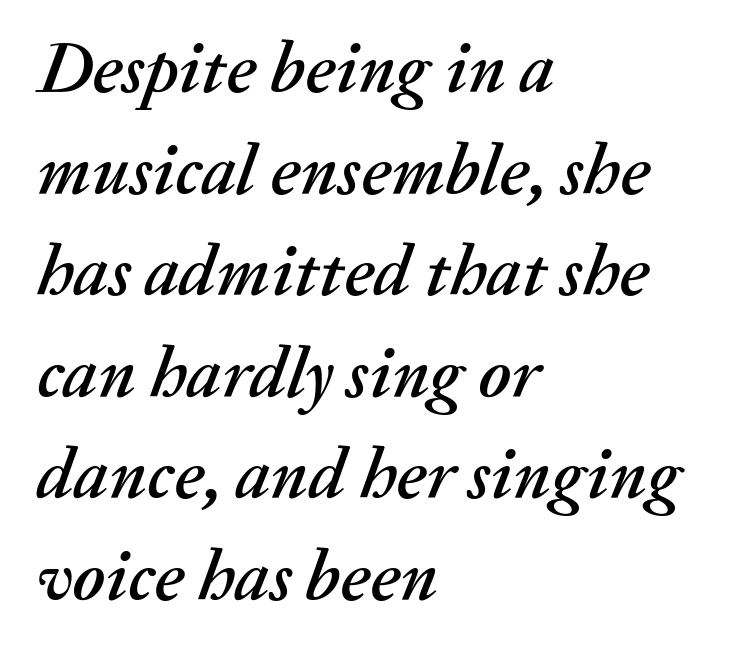
Do the characters align in a grid? No, the font is proportional. Glance below the letters and you will spot only blank space. Is the block centered? No — it sits flush against the left margin. The face used here has a pronounced slope to its letters. Tracking value appears to be zero — textbook default spacing. Is there much room between lines? A standard amount, neither cramped nor airy.
